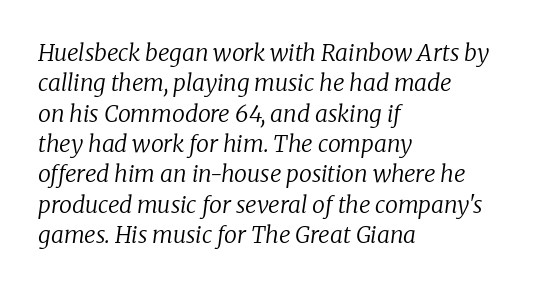
The image shows 23 px text type, italic (leaning right); set left-aligned, normal line spacing (1.32x), normal letter spacing, not underlined.
